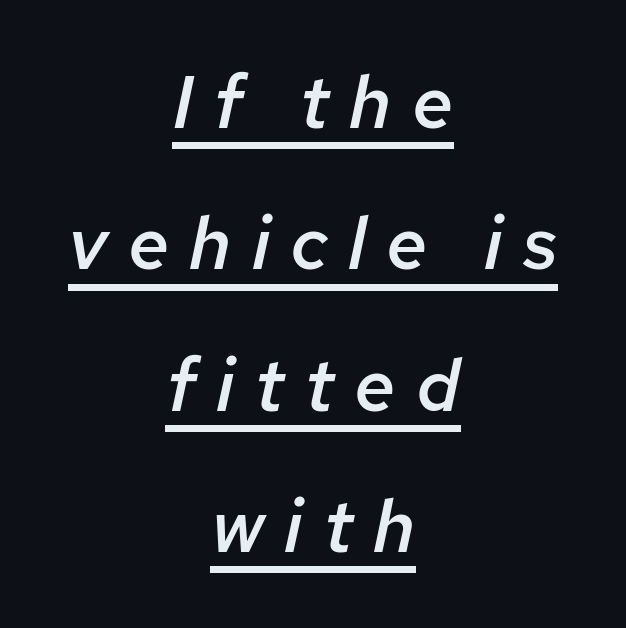
Q: Is the text bold? A: Semi-bold.
Q: Is the text italic (slanted)? A: Yes, it leans right by about 12 degrees.
Q: Is the text underlined? A: Yes.
Q: How is the paragraph aligned? A: Centered.
Q: Is the spacing between letters normal or unusually wide? A: Unusually wide.
Q: Is the spacing between lines tight, normal or loose? A: Loose.
Q: Width (condensed, normal, or wide)? A: Normal.
Q: Stroke contrast? A: Low.
Q: x-height? A: Medium.
Q: Monospaced? A: No.
